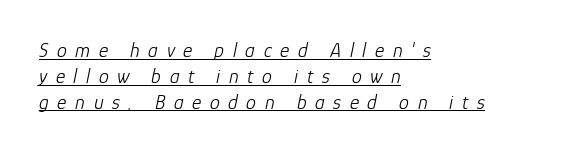
Q: Is the text bold? A: No.
Q: Is the text italic (slanted)? A: Yes, it leans right by about 12 degrees.
Q: Is the text underlined? A: Yes.
Q: How is the paragraph aligned? A: Left-aligned.
Q: Is the spacing between letters normal or unusually wide? A: Unusually wide.
Q: Is the spacing between lines tight, normal or loose? A: Normal.
